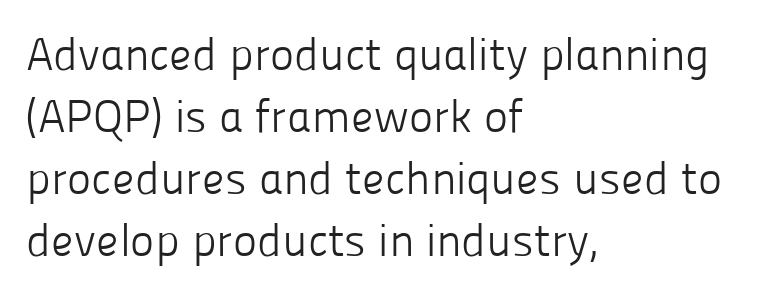
Q: Is the text bold? A: No.
Q: Is the text italic (slanted)? A: No, it is upright.
Q: Is the typeface a serif or a sans-serif typeface? A: Sans-serif.
Q: Is the text underlined? A: No.
Q: How is the paragraph aligned? A: Left-aligned.
Q: Is the spacing between letters normal or unusually wide? A: Normal.
Q: Is the spacing between lines tight, normal or loose? A: Normal.
Q: Width (condensed, normal, or wide)? A: Normal.
Q: Stroke contrast? A: Low.
Q: x-height? A: Medium.
Q: Monospaced? A: No.
